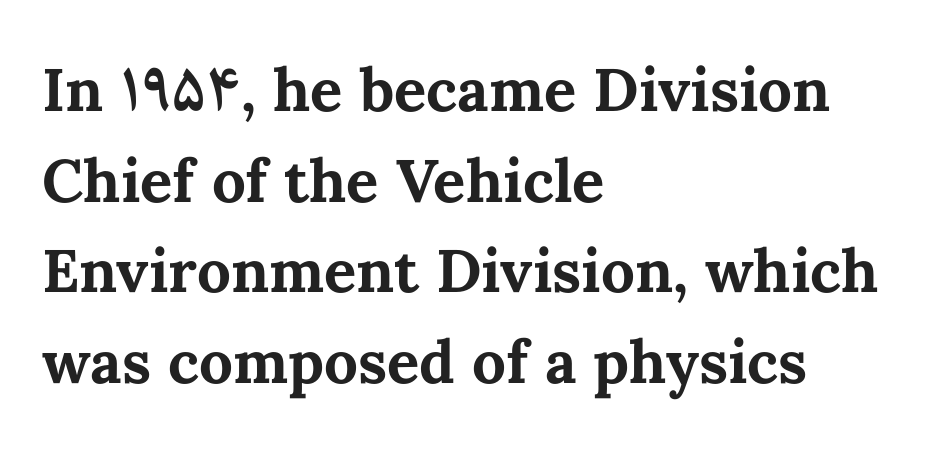
Q: Is the text bold? A: Yes.
Q: Is the text italic (slanted)? A: No, it is upright.
Q: Is the text underlined? A: No.
Q: How is the paragraph aligned? A: Left-aligned.
Q: Is the spacing between letters normal or unusually wide? A: Normal.
Q: Is the spacing between lines tight, normal or loose? A: Normal.
Q: Width (condensed, normal, or wide)? A: Normal.
Q: Stroke contrast? A: Medium.
Q: x-height? A: Medium.
Q: Monospaced? A: No.
